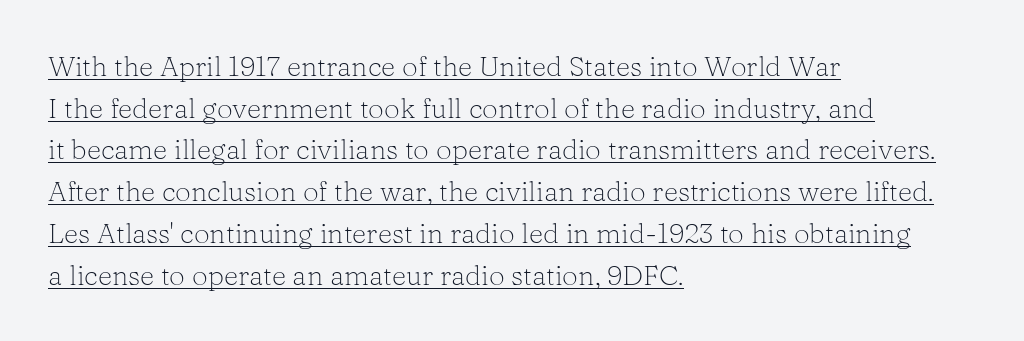
The image shows 28 px light serif type, upright; set left-aligned, normal line spacing (1.49x), normal letter spacing, underlined; low stroke contrast and a medium x-height.
